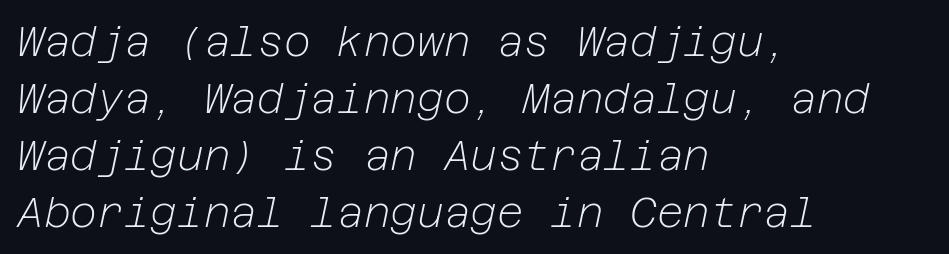
Q: Is the text bold? A: No.
Q: Is the text italic (slanted)? A: Yes, it leans right by about 12 degrees.
Q: Is the text underlined? A: No.
Q: How is the paragraph aligned? A: Left-aligned.
Q: Is the spacing between letters normal or unusually wide? A: Normal.
Q: Is the spacing between lines tight, normal or loose? A: Normal.
Q: Width (condensed, normal, or wide)? A: Normal.
Q: Stroke contrast? A: Low.
Q: x-height? A: Medium.
